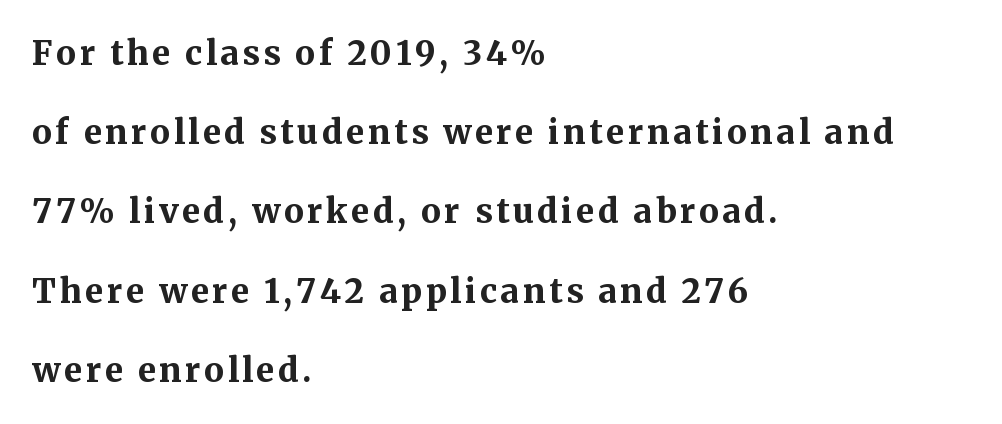
{"serif": "yes", "italic": "no", "bold": "yes", "weight": "bold", "width": "normal", "stroke_contrast": "medium", "x_height": "medium", "monospaced": "no", "underline": "no", "align": "left", "line_spacing": "loose", "line_spacing_ratio": 2.4, "glyph_px": 33}
